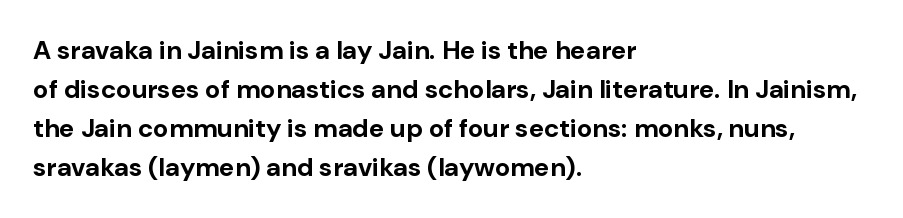
Q: Is the text bold? A: Yes.
Q: Is the text italic (slanted)? A: No, it is upright.
Q: Is the text underlined? A: No.
Q: How is the paragraph aligned? A: Left-aligned.
Q: Is the spacing between letters normal or unusually wide? A: Normal.
Q: Is the spacing between lines tight, normal or loose? A: Normal.
